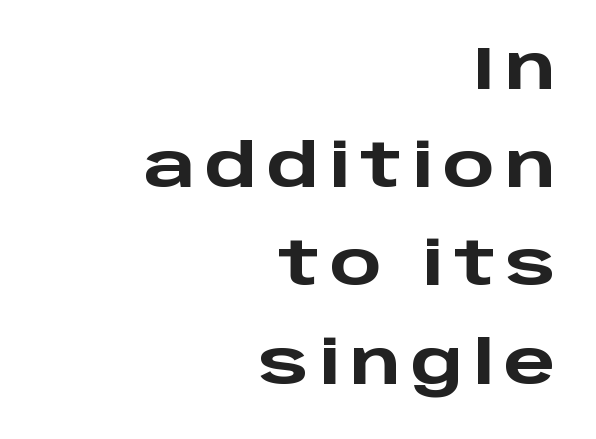
The image shows 61 px heavy, wide sans-serif type, upright; set right-aligned, normal line spacing (1.61x), not underlined; low stroke contrast and a large x-height.
